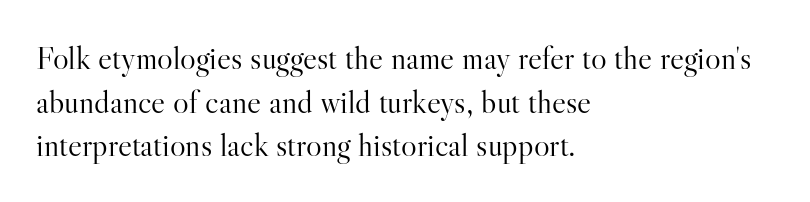
Each letter keeps its own natural width here, so spacing adapts to shape. Every stem runs plumb, perpendicular to the baseline. Reading down the column, the eye jumps a familiar distance to each next line. Layout note: lines flush left. Observe the serifs anchoring each vertical stroke in this sample.
